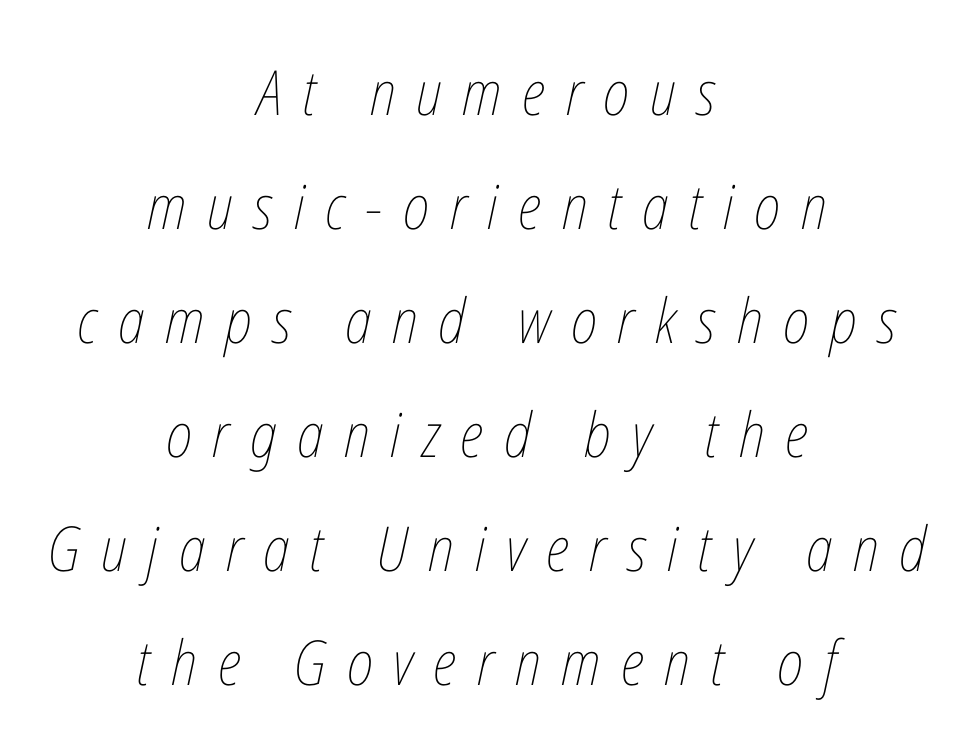
{"italic": "yes", "lean": "right", "slant_degrees": 12, "bold": "no", "weight": "thin", "width": "condensed", "stroke_contrast": "low", "x_height": "medium", "monospaced": "no", "underline": "no", "align": "center", "line_spacing_ratio": 1.84, "letter_spacing": "wide", "letter_spacing_em": 0.33, "glyph_px": 62}
